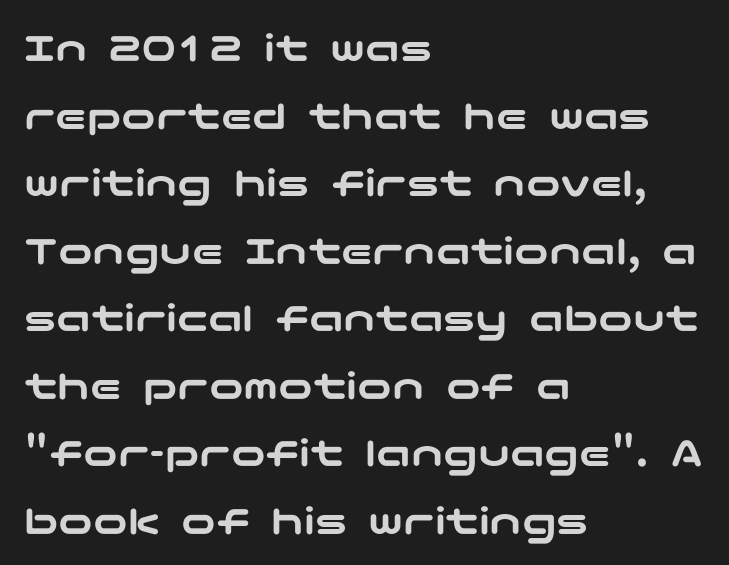
The image shows 43 px wide sans-serif type, upright; set left-aligned, normal line spacing (1.57x), normal letter spacing, not underlined; low stroke contrast and a medium x-height.
